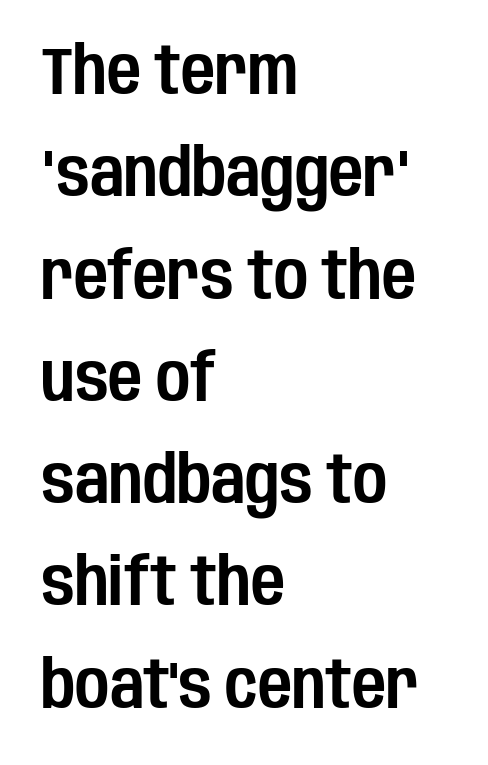
Q: Is the text italic (slanted)? A: No, it is upright.
Q: Is the typeface a serif or a sans-serif typeface? A: Sans-serif.
Q: Is the text underlined? A: No.
Q: How is the paragraph aligned? A: Left-aligned.
Q: Is the spacing between letters normal or unusually wide? A: Normal.
Q: Is the spacing between lines tight, normal or loose? A: Normal.
Q: Width (condensed, normal, or wide)? A: Condensed.
Q: Stroke contrast? A: Low.
Q: x-height? A: Large.
Q: Monospaced? A: No.
